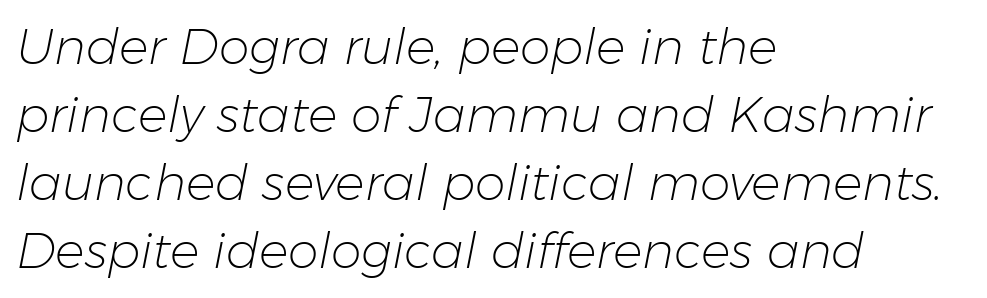
Q: Is the text bold? A: No.
Q: Is the text italic (slanted)? A: Yes, it leans right by about 11 degrees.
Q: Is the text underlined? A: No.
Q: How is the paragraph aligned? A: Left-aligned.
Q: Is the spacing between letters normal or unusually wide? A: Normal.
Q: Is the spacing between lines tight, normal or loose? A: Normal.
Q: Width (condensed, normal, or wide)? A: Normal.
Q: Stroke contrast? A: Low.
Q: x-height? A: Medium.
Q: Monospaced? A: No.
